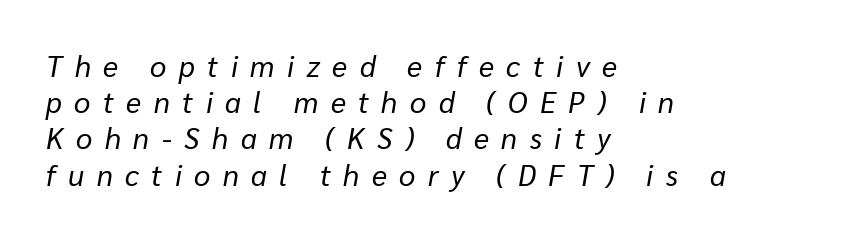
Q: Is the text bold? A: No.
Q: Is the text italic (slanted)? A: Yes, it leans right by about 10 degrees.
Q: Is the text underlined? A: No.
Q: How is the paragraph aligned? A: Left-aligned.
Q: Is the spacing between letters normal or unusually wide? A: Unusually wide.
Q: Is the spacing between lines tight, normal or loose? A: Normal.
Q: Width (condensed, normal, or wide)? A: Normal.
Q: Stroke contrast? A: Low.
Q: x-height? A: Medium.
Q: Monospaced? A: No.
